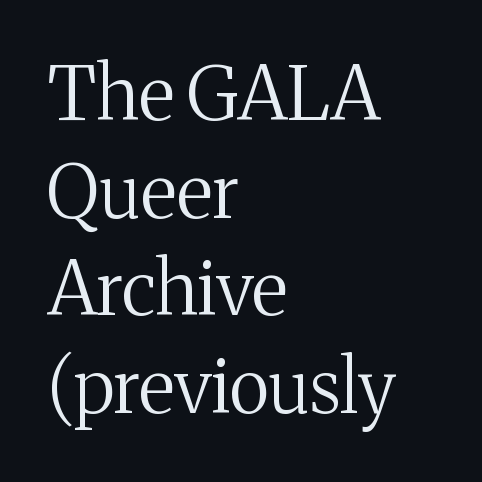
Q: Is the text bold? A: No.
Q: Is the text italic (slanted)? A: No, it is upright.
Q: Is the typeface a serif or a sans-serif typeface? A: Serif.
Q: Is the text underlined? A: No.
Q: How is the paragraph aligned? A: Left-aligned.
Q: Is the spacing between letters normal or unusually wide? A: Normal.
Q: Is the spacing between lines tight, normal or loose? A: Normal.
Q: Width (condensed, normal, or wide)? A: Normal.
Q: Stroke contrast? A: Medium.
Q: x-height? A: Medium.
Q: Monospaced? A: No.
